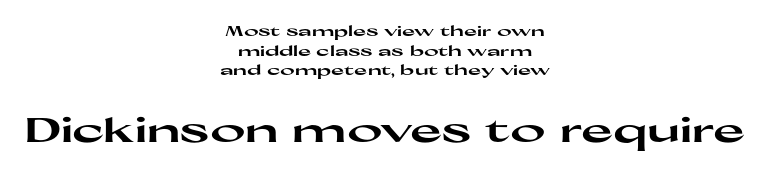
The image shows 34 px heavy, wide sans-serif type, upright; set centered, normal line spacing (1.4x), normal letter spacing, not underlined; the second (bottom) block is 2.43x larger; high stroke contrast and a medium x-height.
